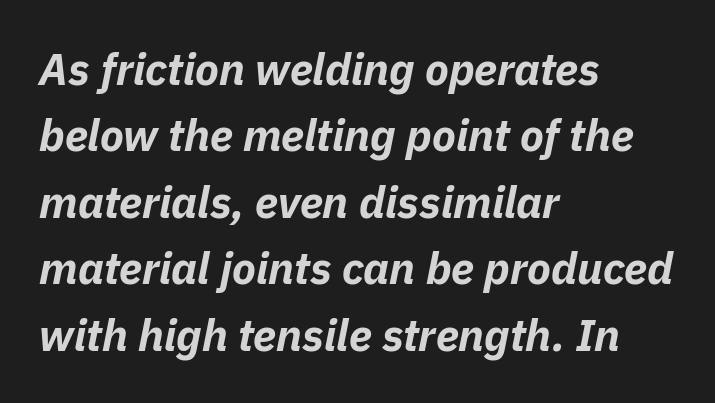
The image shows 44 px bold type, italic (leaning right); set left-aligned, normal line spacing (1.51x), normal letter spacing, not underlined; low stroke contrast and a medium x-height.
